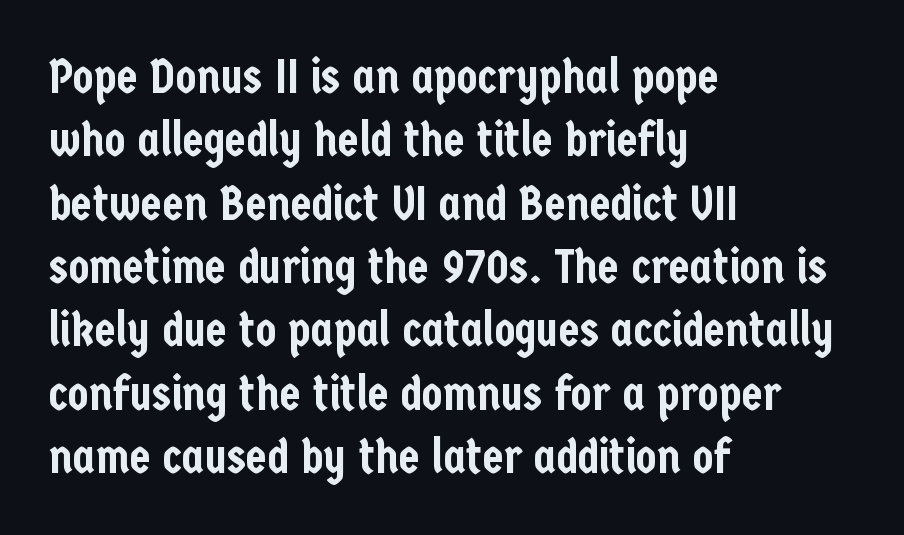
{"serif": "no", "italic": "no", "width": "condensed", "stroke_contrast": "low", "x_height": "medium", "monospaced": "no", "underline": "no", "align": "left", "line_spacing": "normal", "line_spacing_ratio": 1.32, "letter_spacing": "normal", "letter_spacing_em": 0.0, "glyph_px": 48}
